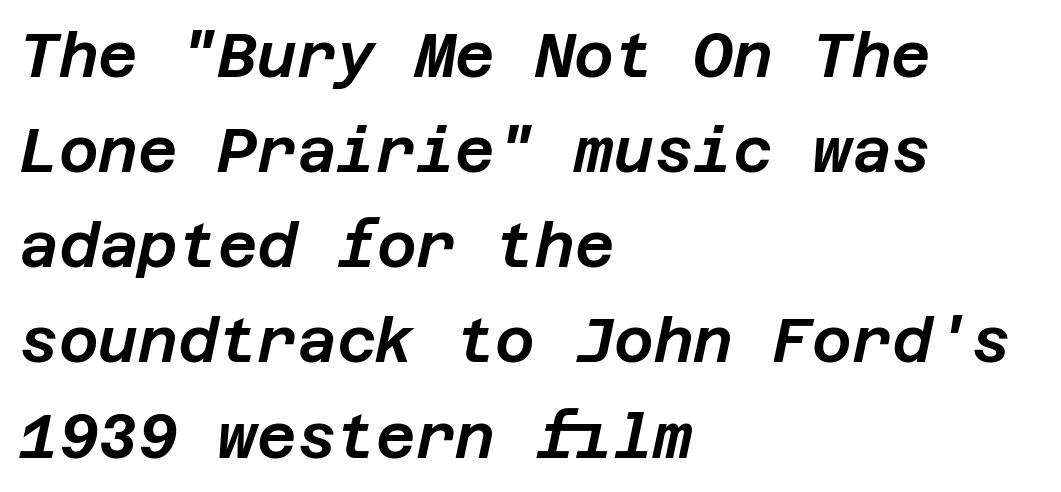
The image shows 61 px text type, italic (leaning right); set left-aligned, normal line spacing (1.56x), normal letter spacing, not underlined; low stroke contrast and a large x-height.
